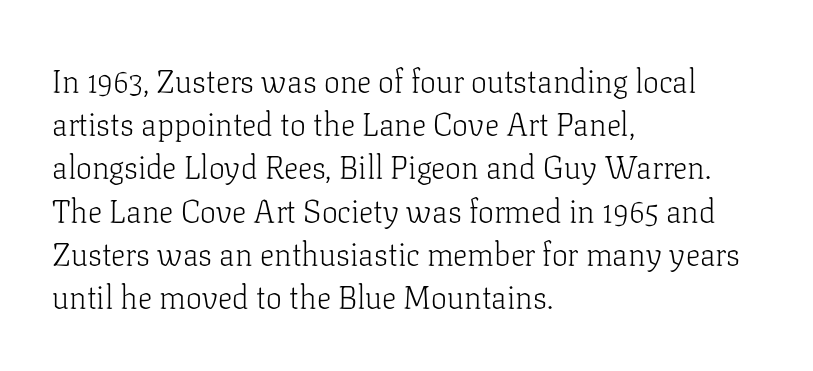
Q: Is the text bold? A: No.
Q: Is the text italic (slanted)? A: No, it is upright.
Q: Is the typeface a serif or a sans-serif typeface? A: Serif.
Q: Is the text underlined? A: No.
Q: How is the paragraph aligned? A: Left-aligned.
Q: Is the spacing between letters normal or unusually wide? A: Normal.
Q: Is the spacing between lines tight, normal or loose? A: Normal.
Q: Width (condensed, normal, or wide)? A: Normal.
Q: Stroke contrast? A: Low.
Q: x-height? A: Medium.
Q: Monospaced? A: No.
